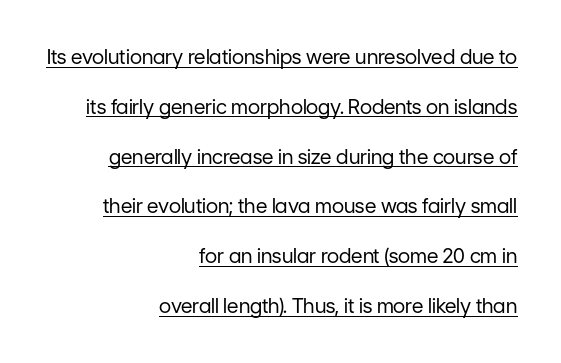
{"italic": "no", "bold": "no", "underline": "yes", "align": "right", "line_spacing": "loose", "line_spacing_ratio": 2.49, "letter_spacing": "normal", "letter_spacing_em": 0.0, "glyph_px": 20}
